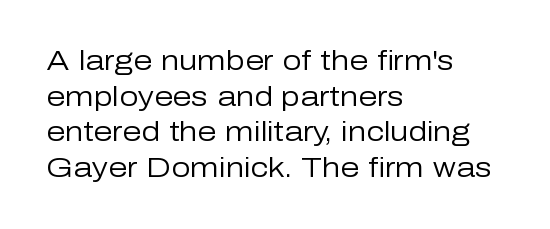
Q: Is the text bold? A: No.
Q: Is the text italic (slanted)? A: No, it is upright.
Q: Is the text underlined? A: No.
Q: How is the paragraph aligned? A: Left-aligned.
Q: Is the spacing between letters normal or unusually wide? A: Normal.
Q: Is the spacing between lines tight, normal or loose? A: Normal.
